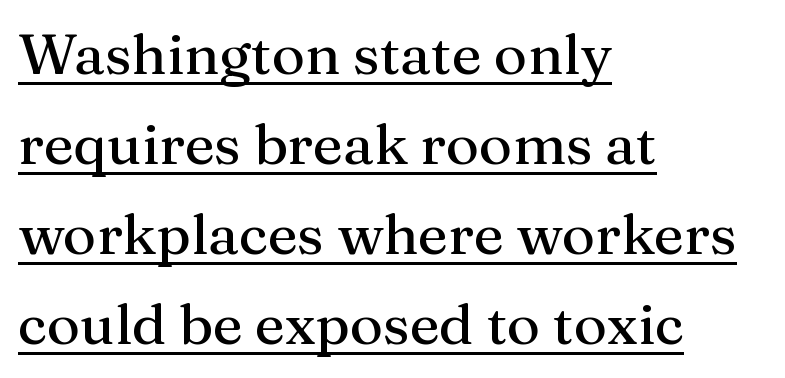
Caption: lettering with a line underneath. Layout note: lines flush left. Serifs: yes, visible at the terminals of the letterforms. The block of text has a typical density, with ordinary space between rows. The line texture is even and compact thanks to regular tracking.
